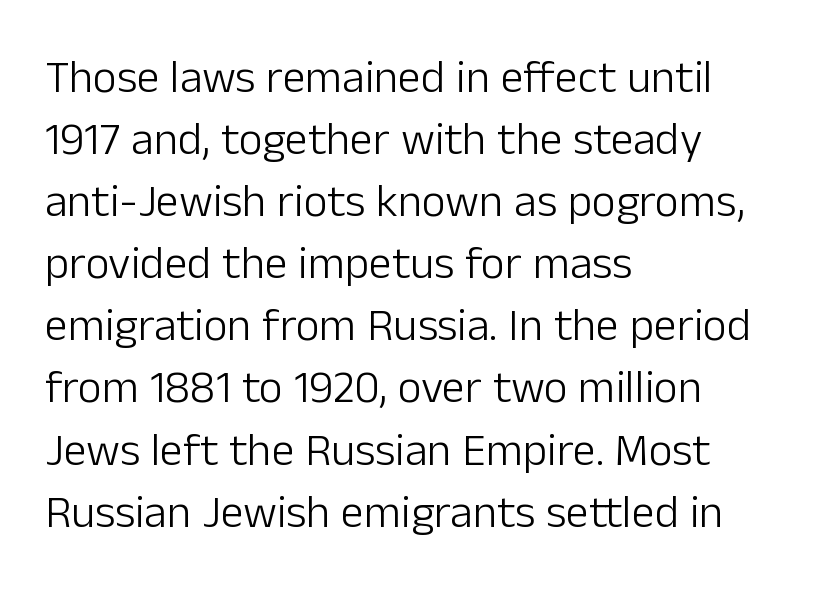
The image shows 46 px light sans-serif type, upright; set left-aligned, normal line spacing (1.35x), normal letter spacing, not underlined; low stroke contrast and a medium x-height.
